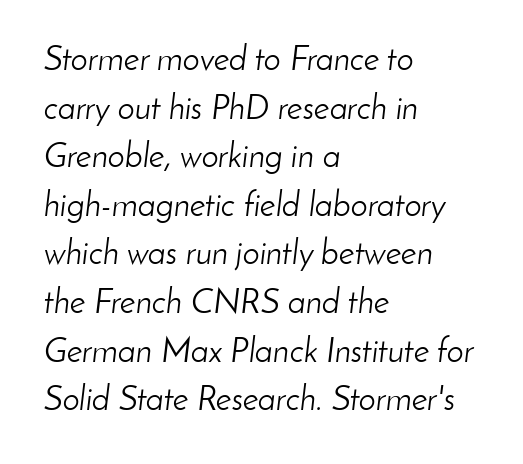
Evenly set lines give the paragraph a standard silhouette. The font's italic variant was chosen for this text. The weight tops out at a normal text grade. Descenders are the only things crossing below the line. Looks like regular typesetting: each glyph gets only the width it needs.
